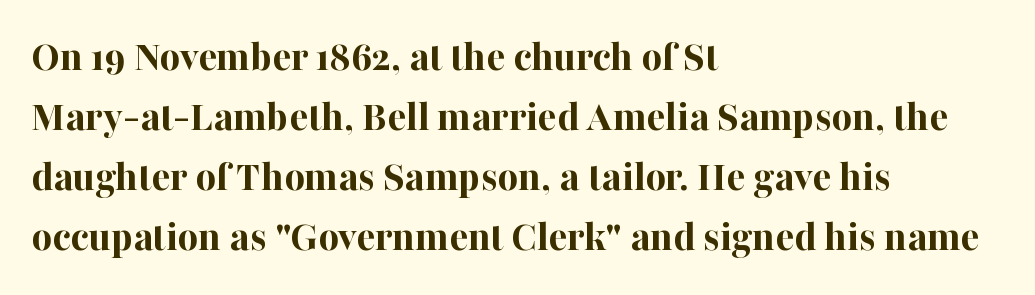
Looks like regular typesetting: each glyph gets only the width it needs. The specimen omits any rule beneath the text block's lines. This rendering uses left alignment, leaving the right contour irregular. Nothing unusual about the tracking: characters are spaced as the font intends.
